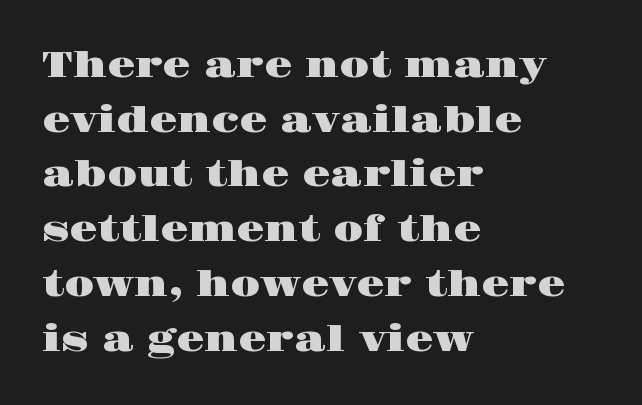
This sample is left-justified, so line endings fall wherever the words run out. Words float on clear page, feet unadorned. A typesetter would call this zero additional tracking. The passage shown is typeset with a serif family. The designer left line spacing at the default. Is this a fixed-width face? No — the glyphs have proportional, varying widths.
